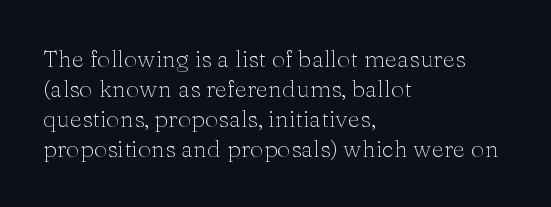
Q: Is the text bold? A: No.
Q: Is the text italic (slanted)? A: No, it is upright.
Q: Is the text underlined? A: No.
Q: How is the paragraph aligned? A: Left-aligned.
Q: Is the spacing between letters normal or unusually wide? A: Normal.
Q: Is the spacing between lines tight, normal or loose? A: Normal.
